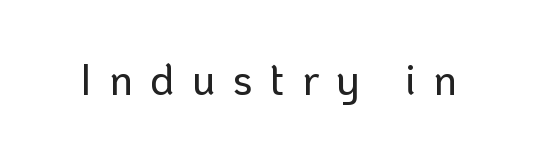
The image shows 43 px sans-serif type, upright; set unusually wide letter spacing (+0.4 em), not underlined; low stroke contrast and a medium x-height.
